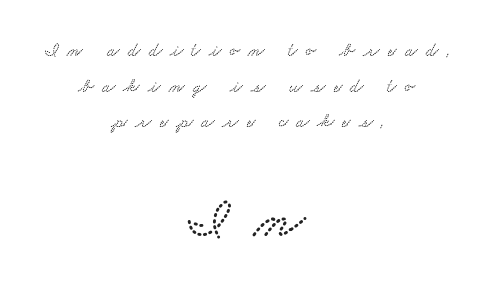
{"serif": "yes", "width": "wide", "stroke_contrast": "low", "x_height": "small", "monospaced": "no", "underline": "no", "align": "center", "line_spacing_ratio": 1.88, "letter_spacing": "wide", "letter_spacing_em": 0.42, "larger_block": "second", "size_ratio": 3.05, "glyph_px": 58}
